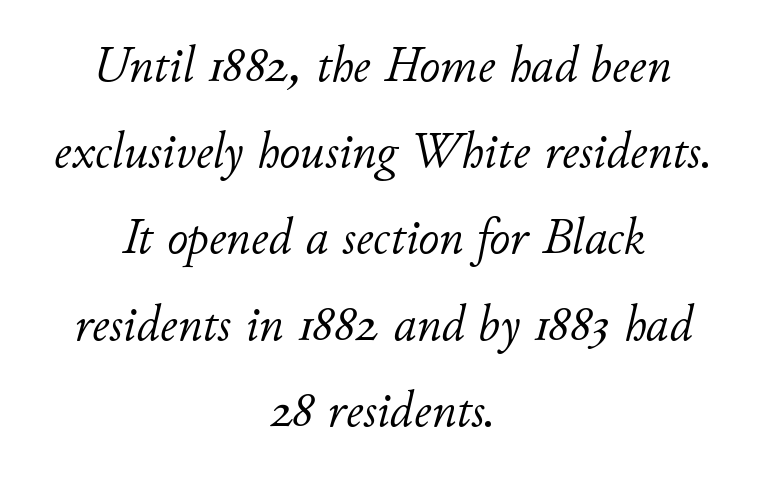
{"italic": "yes", "lean": "right", "slant_degrees": 11, "bold": "no", "weight": "light", "width": "normal", "stroke_contrast": "low", "x_height": "small", "monospaced": "no", "underline": "no", "align": "center", "line_spacing": "normal", "line_spacing_ratio": 1.69, "letter_spacing": "normal", "letter_spacing_em": 0.0, "glyph_px": 51}
